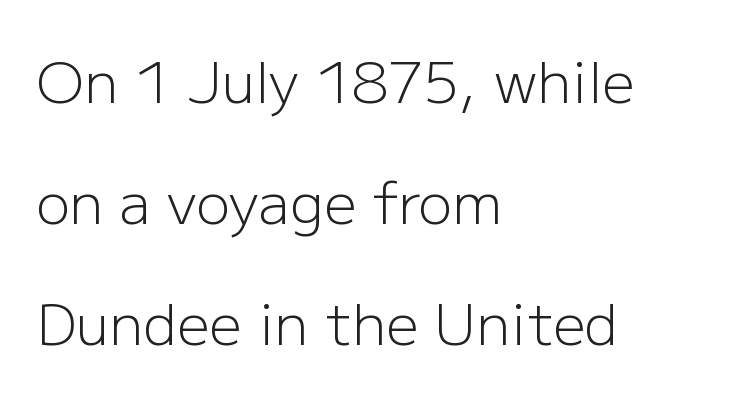
Q: Is the text bold? A: No.
Q: Is the text italic (slanted)? A: No, it is upright.
Q: Is the typeface a serif or a sans-serif typeface? A: Sans-serif.
Q: Is the text underlined? A: No.
Q: How is the paragraph aligned? A: Left-aligned.
Q: Is the spacing between letters normal or unusually wide? A: Normal.
Q: Is the spacing between lines tight, normal or loose? A: Loose.
Q: Width (condensed, normal, or wide)? A: Normal.
Q: Stroke contrast? A: Low.
Q: x-height? A: Medium.
Q: Monospaced? A: No.
